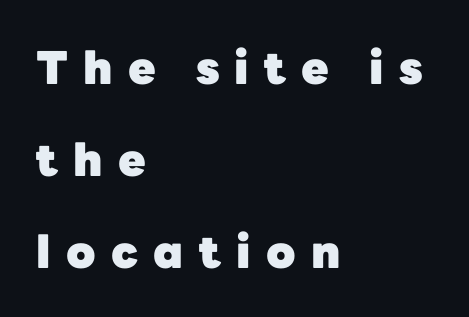
The image shows 45 px heavy sans-serif type, upright; set left-aligned, loose line spacing (2.04x), unusually wide letter spacing (+0.34 em), not underlined; low stroke contrast and a medium x-height.
